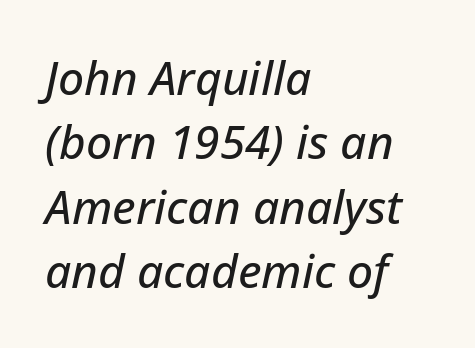
Q: Is the text italic (slanted)? A: Yes, it leans right by about 12 degrees.
Q: Is the text underlined? A: No.
Q: How is the paragraph aligned? A: Left-aligned.
Q: Is the spacing between letters normal or unusually wide? A: Normal.
Q: Is the spacing between lines tight, normal or loose? A: Normal.
Q: Width (condensed, normal, or wide)? A: Normal.
Q: Stroke contrast? A: Low.
Q: x-height? A: Medium.
Q: Monospaced? A: No.
